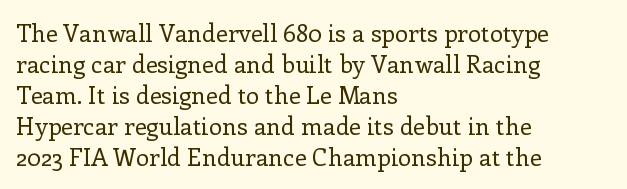
These lines keep a tight, regular rhythm from letter to letter. Notice how descenders clear the ascenders below comfortably — that's standard leading. These lines were composed using upright roman letters. One-word summary of the alignment: left. Nobody drew a line under any word here. The typesetting does not lean heavy: it is not bold.
